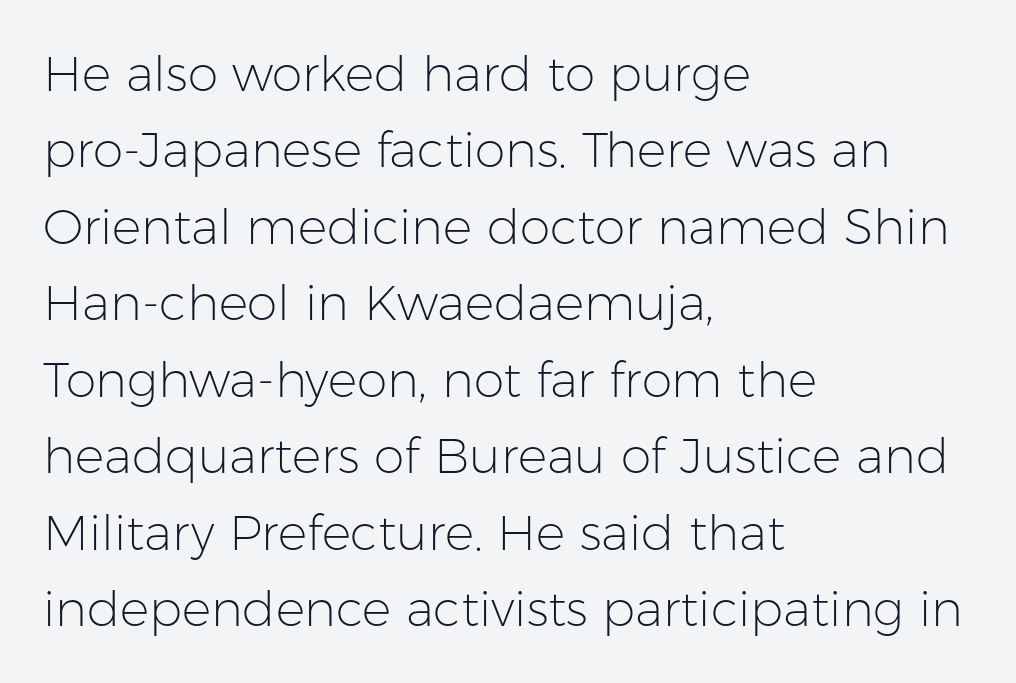
Q: Is the text bold? A: No.
Q: Is the text italic (slanted)? A: No, it is upright.
Q: Is the typeface a serif or a sans-serif typeface? A: Sans-serif.
Q: Is the text underlined? A: No.
Q: How is the paragraph aligned? A: Left-aligned.
Q: Is the spacing between letters normal or unusually wide? A: Normal.
Q: Is the spacing between lines tight, normal or loose? A: Normal.
Q: Width (condensed, normal, or wide)? A: Normal.
Q: Stroke contrast? A: Low.
Q: x-height? A: Medium.
Q: Monospaced? A: No.
